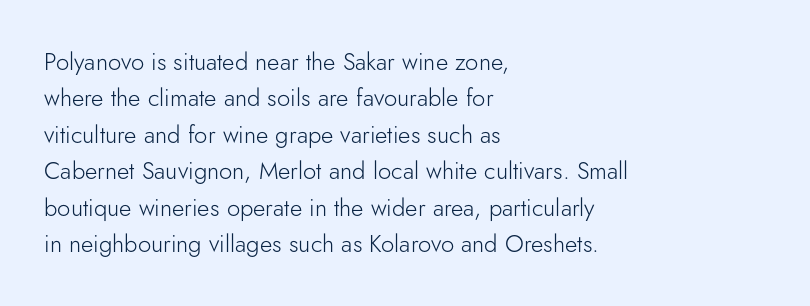
Q: Is the text bold? A: No.
Q: Is the text italic (slanted)? A: No, it is upright.
Q: Is the text underlined? A: No.
Q: How is the paragraph aligned? A: Left-aligned.
Q: Is the spacing between letters normal or unusually wide? A: Normal.
Q: Is the spacing between lines tight, normal or loose? A: Normal.
